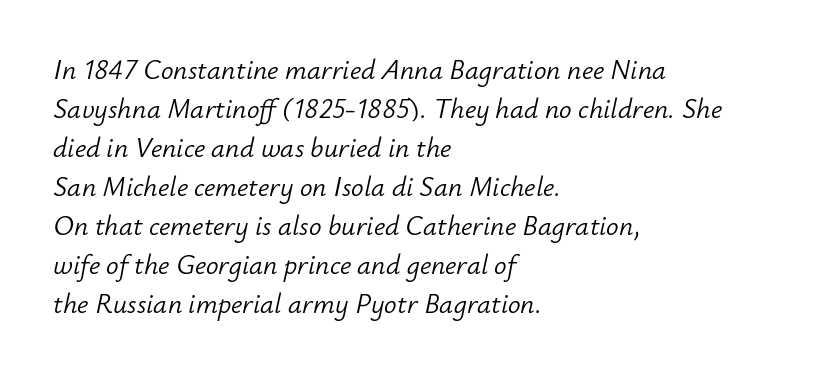
{"italic": "yes", "lean": "right", "slant_degrees": 12, "bold": "no", "weight": "light", "width": "normal", "stroke_contrast": "low", "x_height": "small", "monospaced": "no", "underline": "no", "align": "left", "line_spacing": "normal", "line_spacing_ratio": 1.39, "letter_spacing": "normal", "letter_spacing_em": 0.0, "glyph_px": 28}
